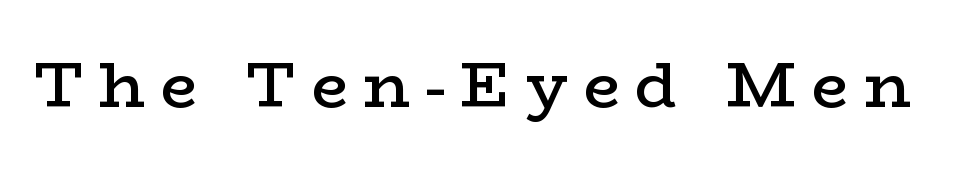
{"serif": "yes", "italic": "no", "bold": "semi", "weight": "semibold", "width": "wide", "stroke_contrast": "low", "x_height": "medium", "monospaced": "no", "underline": "no", "letter_spacing": "wide", "letter_spacing_em": 0.24, "glyph_px": 64}
